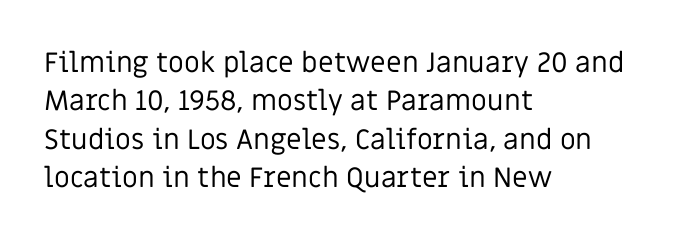
The image shows 28 px regular-weight sans-serif type, upright; set left-aligned, normal line spacing (1.37x), normal letter spacing, not underlined; low stroke contrast and a large x-height.
